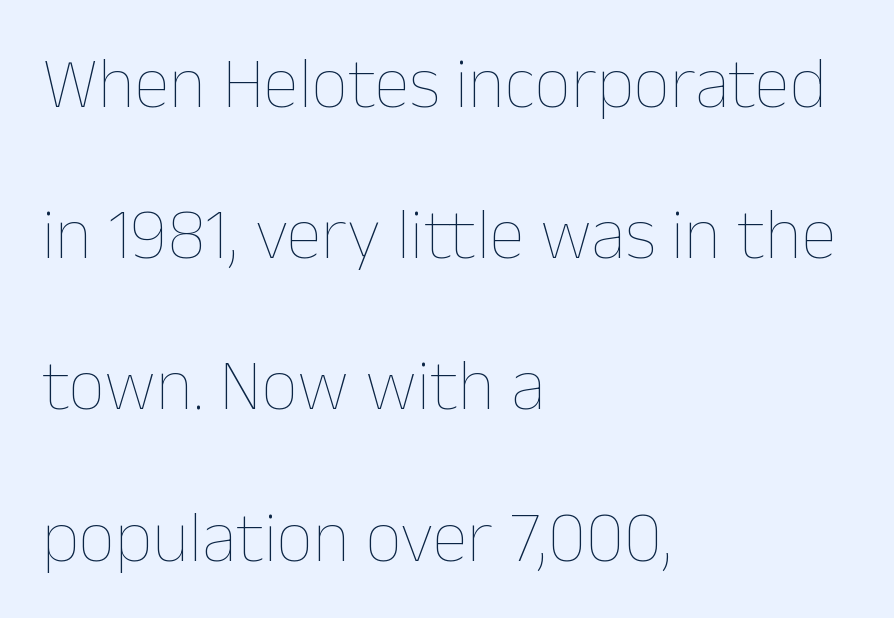
Leading: increased. Standard letterfit; no display-style spreading of the glyphs. Is this a fixed-width face? No — the glyphs have proportional, varying widths. The type sits square on the baseline with zero lean. Beneath every word, the page is bare. These glyphs show unthickened strokes, regular width or finer.
